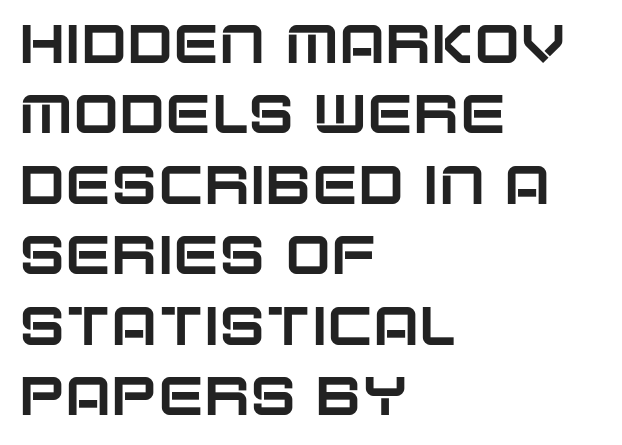
{"serif": "no", "italic": "no", "width": "normal", "stroke_contrast": "low", "x_height": "large", "monospaced": "no", "underline": "no", "align": "left", "line_spacing": "normal", "line_spacing_ratio": 1.28, "letter_spacing": "normal", "letter_spacing_em": 0.0, "glyph_px": 55}
